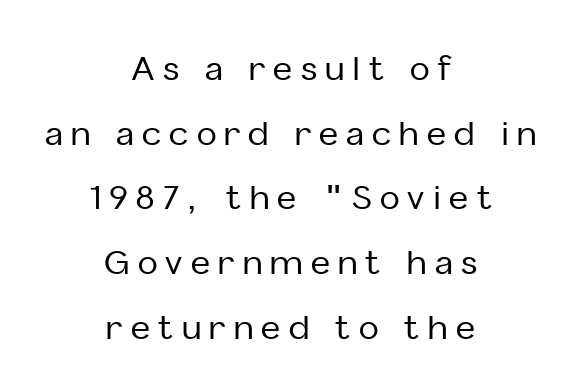
The image shows 33 px sans-serif type, upright; set centered, loose line spacing (1.96x), unusually wide letter spacing (+0.25 em), not underlined; low stroke contrast and a medium x-height.
